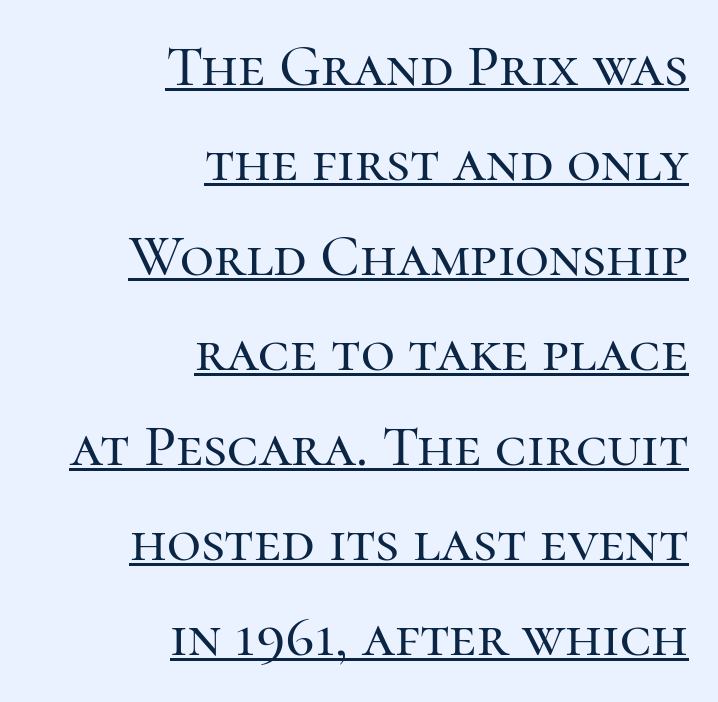
The image shows 59 px serif type, upright; set right-aligned, normal line spacing (1.61x), normal letter spacing, underlined; high stroke contrast and a medium x-height.
